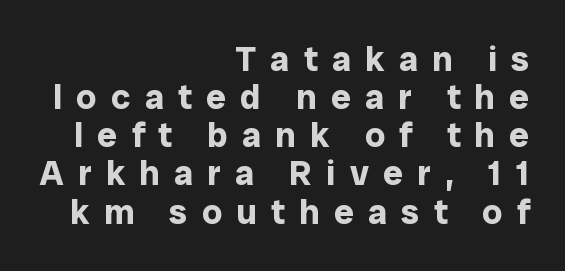
You could not count columns in this text — the font is proportionally spaced. Each word looks stretched out because of the extra space between its letters. The glyphs have the mass of a bold cut. Descender tails drop into unmarked territory. Caption: multi-line text, flush right, ragged left.
